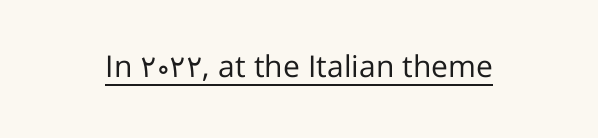
The image shows 30 px regular-weight sans-serif type, upright; set normal letter spacing, underlined; low stroke contrast and a medium x-height.
